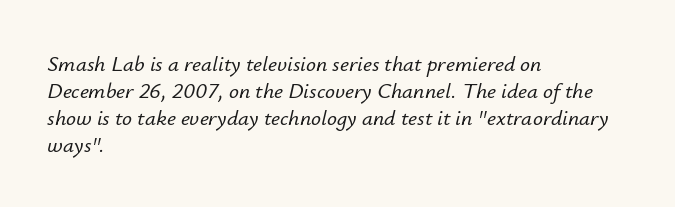
{"italic": "yes", "lean": "right", "slant_degrees": 12, "underline": "no", "align": "left", "line_spacing_ratio": 1.23, "letter_spacing": "normal", "letter_spacing_em": 0.0, "glyph_px": 22}
